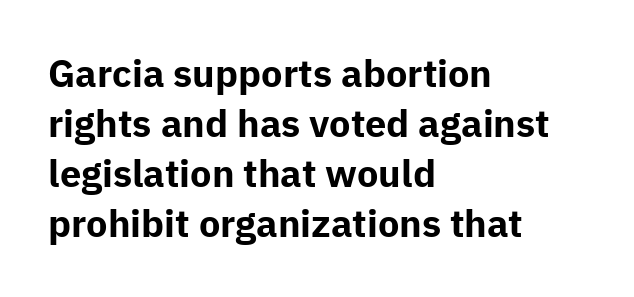
{"serif": "no", "italic": "no", "bold": "yes", "weight": "bold", "width": "normal", "stroke_contrast": "low", "x_height": "medium", "monospaced": "no", "underline": "no", "align": "left", "line_spacing": "normal", "line_spacing_ratio": 1.32, "letter_spacing": "normal", "letter_spacing_em": 0.0, "glyph_px": 38}
